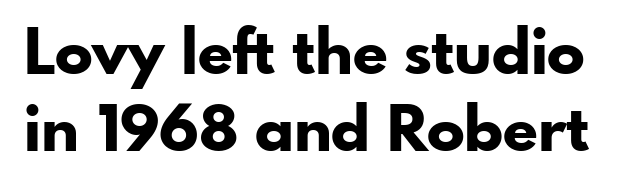
Q: Is the text bold? A: Yes.
Q: Is the text italic (slanted)? A: No, it is upright.
Q: Is the typeface a serif or a sans-serif typeface? A: Sans-serif.
Q: Is the text underlined? A: No.
Q: Is the spacing between letters normal or unusually wide? A: Normal.
Q: Width (condensed, normal, or wide)? A: Normal.
Q: Stroke contrast? A: Low.
Q: x-height? A: Small.
Q: Monospaced? A: No.
